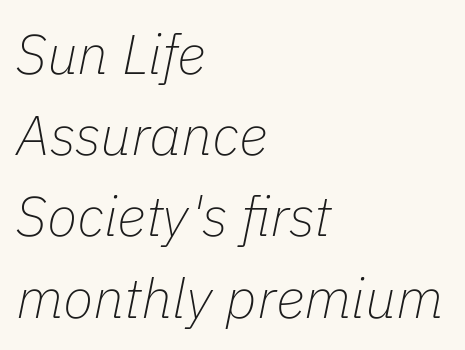
Do the characters align in a grid? No, the font is proportional. Honestly, there is no underline to notice here at all. You can tell it's italic because the verticals aren't actually vertical. Letters have the restrained weight of plain body copy at most. Every row of glyphs begins at an identical x-position on the left.
